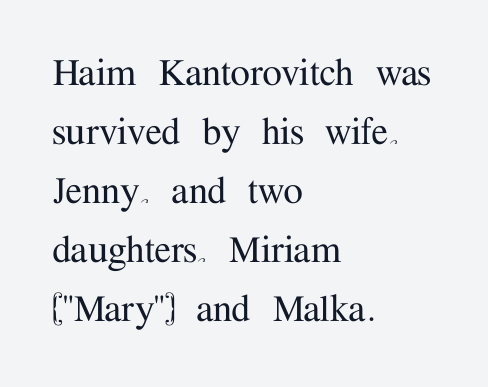
The space directly below the letters is spotless. The letters stand straight up with perfectly vertical stems. The setting favours the left margin, as ordinary paragraphs usually do. The horizontal fit of the characters is conventional and even.
